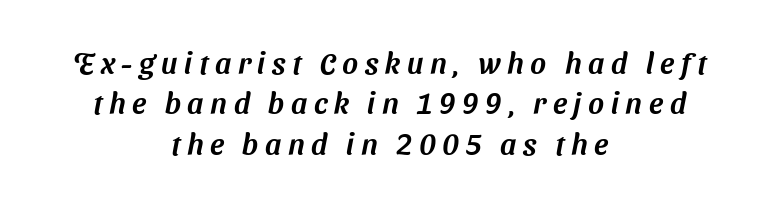
{"serif": "no", "width": "normal", "stroke_contrast": "medium", "x_height": "medium", "monospaced": "no", "underline": "no", "align": "center", "line_spacing": "normal", "line_spacing_ratio": 1.35, "letter_spacing": "wide", "letter_spacing_em": 0.22, "glyph_px": 30}
